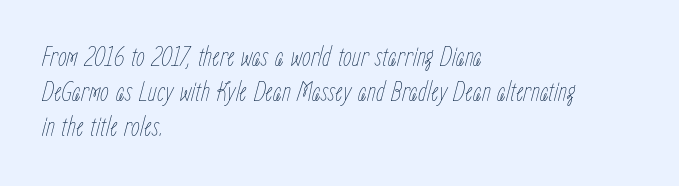
Each new line begins a customary step beneath the previous one. The face used here is proportionally spaced, like ordinary book or web type. Quick note: underline off. Each word holds together tightly as a unit, with standard inter-letter gaps.
